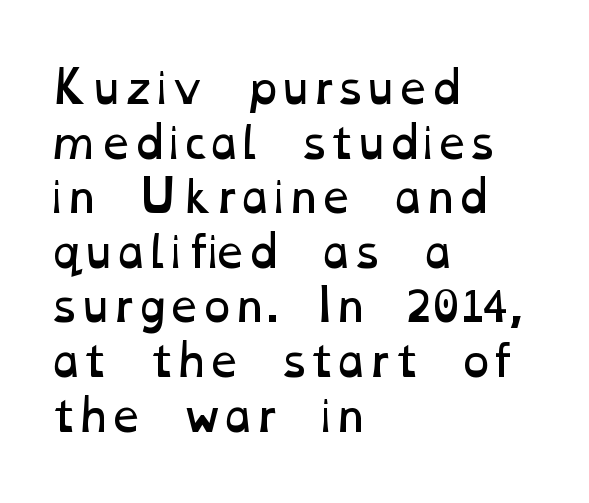
Q: Is the text bold? A: No.
Q: Is the text underlined? A: No.
Q: How is the paragraph aligned? A: Left-aligned.
Q: Is the spacing between letters normal or unusually wide? A: Normal.
Q: Is the spacing between lines tight, normal or loose? A: Normal.
Q: Width (condensed, normal, or wide)? A: Wide.
Q: Stroke contrast? A: Low.
Q: x-height? A: Medium.
Q: Monospaced? A: No.
